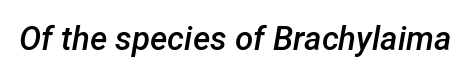
{"italic": "yes", "lean": "right", "slant_degrees": 12, "bold": "semi", "weight": "semibold", "width": "normal", "stroke_contrast": "low", "x_height": "medium", "monospaced": "no", "underline": "no", "letter_spacing": "normal", "letter_spacing_em": 0.0, "glyph_px": 33}
